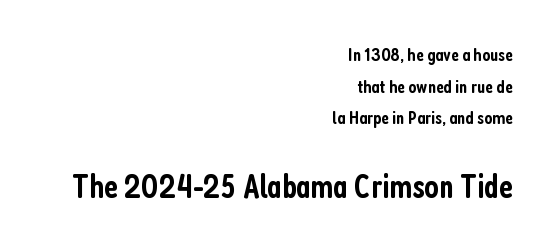
Q: Is the text bold? A: Semi-bold.
Q: Is the text italic (slanted)? A: No, it is upright.
Q: Is the typeface a serif or a sans-serif typeface? A: Sans-serif.
Q: Is the text underlined? A: No.
Q: How is the paragraph aligned? A: Right-aligned.
Q: Is the spacing between letters normal or unusually wide? A: Normal.
Q: Is the spacing between lines tight, normal or loose? A: Normal.
Q: Which block of text is set in a larger size, the first (top) or the second (bottom)? A: The second (bottom) one.
Q: Width (condensed, normal, or wide)? A: Condensed.
Q: Stroke contrast? A: Low.
Q: x-height? A: Medium.
Q: Monospaced? A: No.
